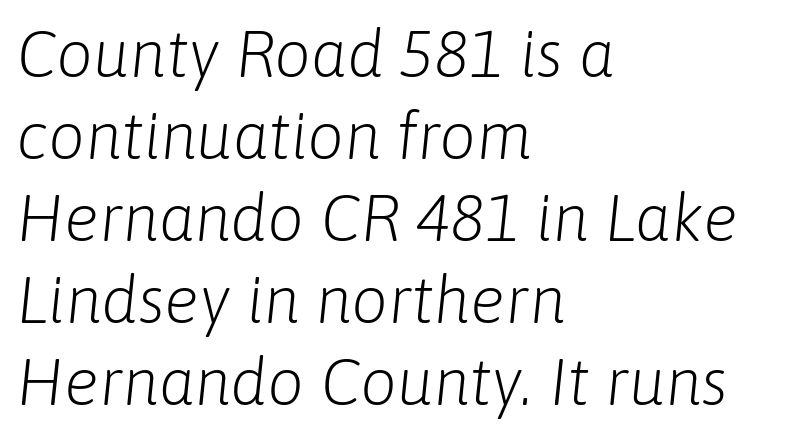
Q: Is the text bold? A: No.
Q: Is the text italic (slanted)? A: Yes, it leans right by about 6 degrees.
Q: Is the text underlined? A: No.
Q: How is the paragraph aligned? A: Left-aligned.
Q: Is the spacing between letters normal or unusually wide? A: Normal.
Q: Is the spacing between lines tight, normal or loose? A: Normal.
Q: Width (condensed, normal, or wide)? A: Normal.
Q: Stroke contrast? A: Low.
Q: x-height? A: Medium.
Q: Monospaced? A: No.
